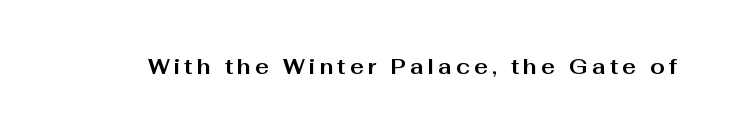
Q: Is the text bold? A: Yes.
Q: Is the text italic (slanted)? A: No, it is upright.
Q: Is the text underlined? A: No.
